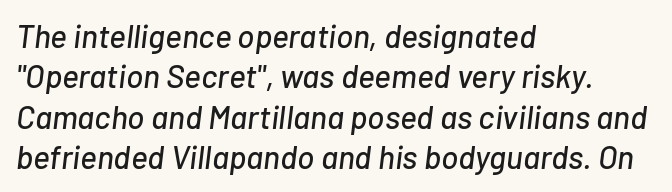
{"italic": "yes", "lean": "right", "slant_degrees": 7, "width": "normal", "stroke_contrast": "low", "x_height": "medium", "monospaced": "no", "underline": "no", "align": "left", "line_spacing": "normal", "line_spacing_ratio": 1.26, "letter_spacing": "normal", "letter_spacing_em": 0.0, "glyph_px": 32}
